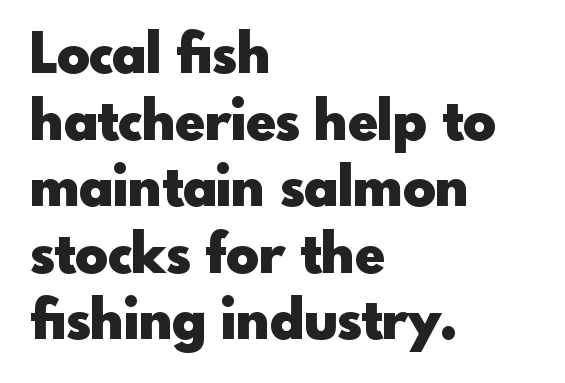
{"serif": "no", "italic": "no", "bold": "yes", "weight": "heavy", "width": "normal", "x_height": "small", "monospaced": "no", "underline": "no", "align": "left", "line_spacing_ratio": 1.21, "letter_spacing": "normal", "letter_spacing_em": 0.0, "glyph_px": 55}
